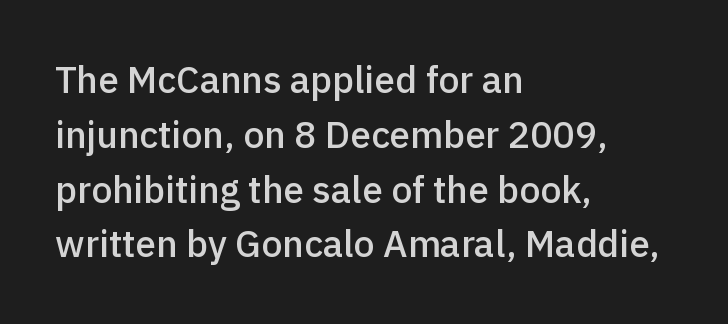
Q: Is the text bold? A: Semi-bold.
Q: Is the text italic (slanted)? A: No, it is upright.
Q: Is the typeface a serif or a sans-serif typeface? A: Sans-serif.
Q: Is the text underlined? A: No.
Q: How is the paragraph aligned? A: Left-aligned.
Q: Is the spacing between letters normal or unusually wide? A: Normal.
Q: Is the spacing between lines tight, normal or loose? A: Normal.
Q: Width (condensed, normal, or wide)? A: Normal.
Q: x-height? A: Medium.
Q: Monospaced? A: No.
